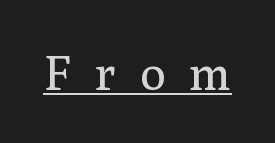
Serifs: yes, visible at the terminals of the letterforms. On a weight scale, this lands at 450 or below. The rendering uses natural spacing where letterforms have individual widths. These lines have a slow, spaced-out rhythm from letter to letter. The letters stand straight up with perfectly vertical stems. Honestly, the underline is the first thing you notice here.
